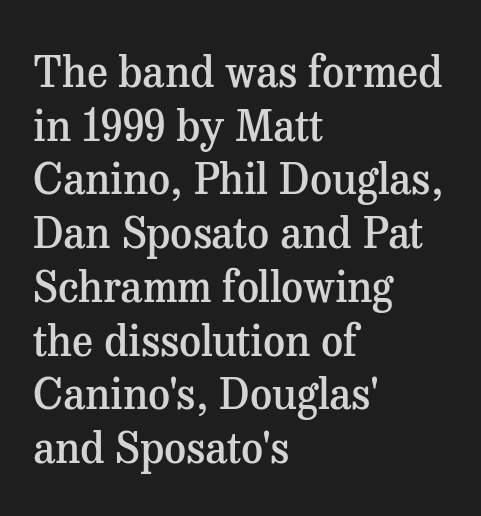
Q: Is the text bold? A: Semi-bold.
Q: Is the text italic (slanted)? A: No, it is upright.
Q: Is the typeface a serif or a sans-serif typeface? A: Serif.
Q: Is the text underlined? A: No.
Q: How is the paragraph aligned? A: Left-aligned.
Q: Is the spacing between letters normal or unusually wide? A: Normal.
Q: Is the spacing between lines tight, normal or loose? A: Normal.
Q: Width (condensed, normal, or wide)? A: Normal.
Q: Stroke contrast? A: Medium.
Q: x-height? A: Medium.
Q: Monospaced? A: No.
